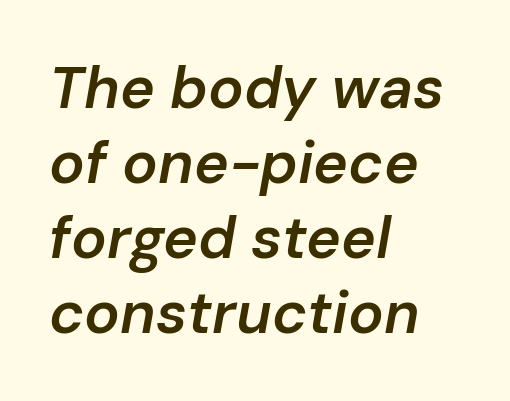
These lines are set flush left with a ragged right edge. The space between consecutive lines is moderate. Stroke thickness is moderately raised; the sample reads as semibold. When letters slant like this, we call the style italic.
